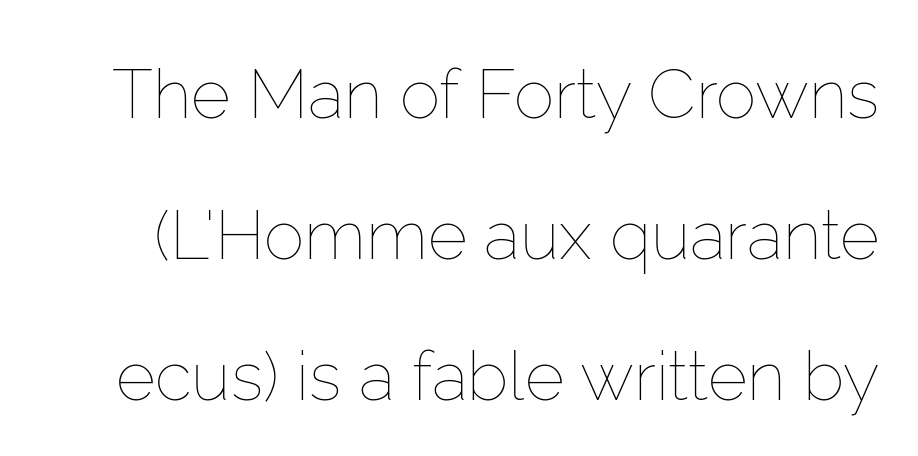
Q: Is the text bold? A: No.
Q: Is the text italic (slanted)? A: No, it is upright.
Q: Is the text underlined? A: No.
Q: Is the spacing between letters normal or unusually wide? A: Normal.
Q: Is the spacing between lines tight, normal or loose? A: Loose.
Q: Width (condensed, normal, or wide)? A: Normal.
Q: Stroke contrast? A: Low.
Q: x-height? A: Medium.
Q: Monospaced? A: No.
